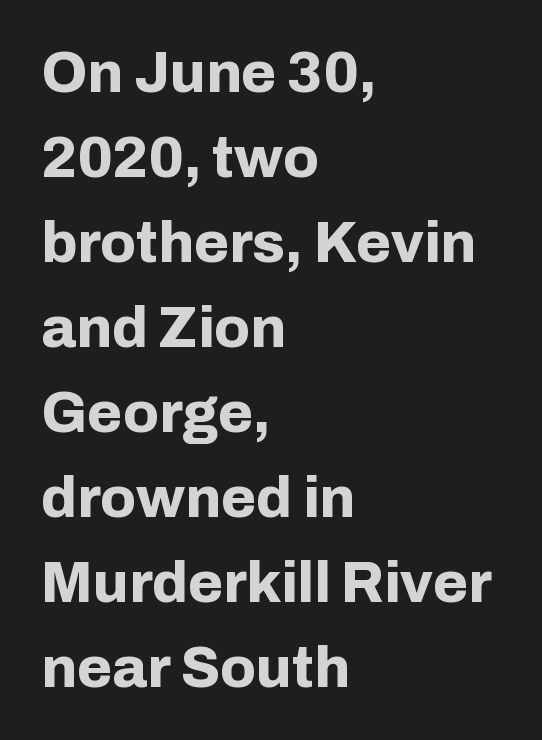
Q: Is the text bold? A: Yes.
Q: Is the text italic (slanted)? A: No, it is upright.
Q: Is the typeface a serif or a sans-serif typeface? A: Sans-serif.
Q: Is the text underlined? A: No.
Q: How is the paragraph aligned? A: Left-aligned.
Q: Is the spacing between letters normal or unusually wide? A: Normal.
Q: Is the spacing between lines tight, normal or loose? A: Normal.
Q: Width (condensed, normal, or wide)? A: Normal.
Q: Stroke contrast? A: Low.
Q: x-height? A: Medium.
Q: Monospaced? A: No.
